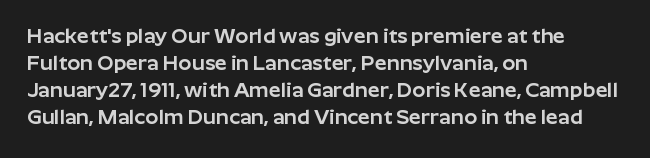
The letters stand straight up with perfectly vertical stems. Tracking here is standard; glyphs follow each other at the usual distance. Whoever set this chose a conventional vertical rhythm. The paragraph has a hard left edge and a soft right edge. Has an underline been added? It has not.
